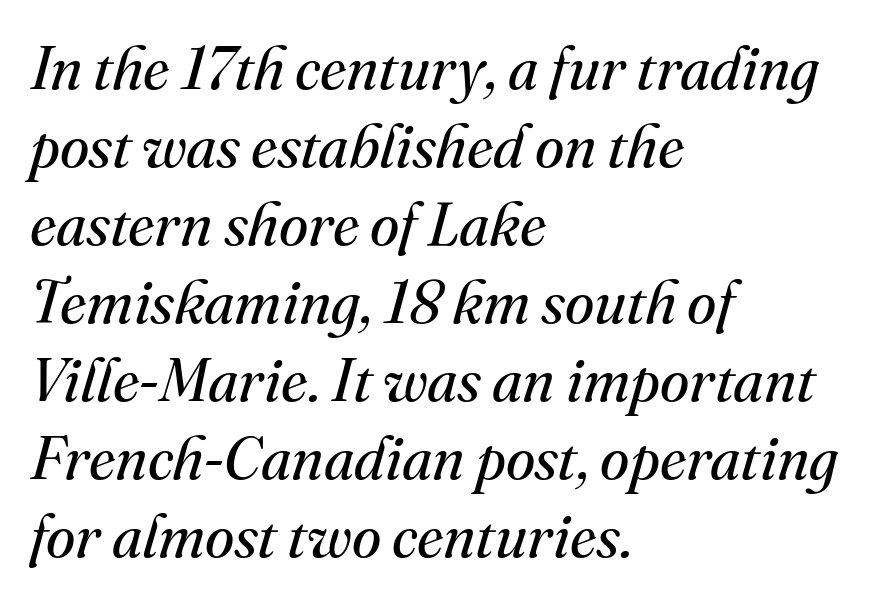
The image shows 60 px regular-weight serif type, italic (leaning right); set left-aligned, normal line spacing (1.3x), normal letter spacing, not underlined; medium stroke contrast and a small x-height.
